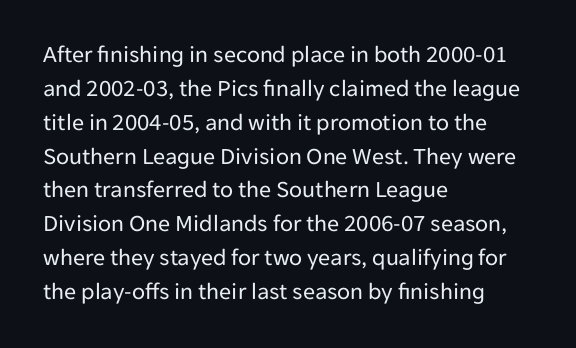
Q: Is the text bold? A: No.
Q: Is the text italic (slanted)? A: No, it is upright.
Q: Is the text underlined? A: No.
Q: How is the paragraph aligned? A: Left-aligned.
Q: Is the spacing between letters normal or unusually wide? A: Normal.
Q: Is the spacing between lines tight, normal or loose? A: Normal.
